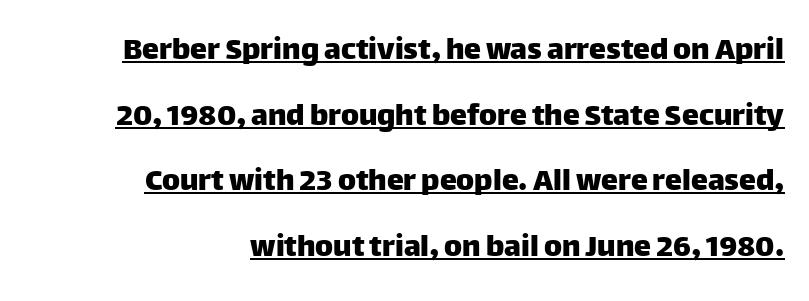
Q: Is the text italic (slanted)? A: No, it is upright.
Q: Is the typeface a serif or a sans-serif typeface? A: Sans-serif.
Q: Is the text underlined? A: Yes.
Q: How is the paragraph aligned? A: Right-aligned.
Q: Is the spacing between letters normal or unusually wide? A: Normal.
Q: Is the spacing between lines tight, normal or loose? A: Loose.
Q: Width (condensed, normal, or wide)? A: Normal.
Q: Stroke contrast? A: Low.
Q: x-height? A: Large.
Q: Monospaced? A: No.
